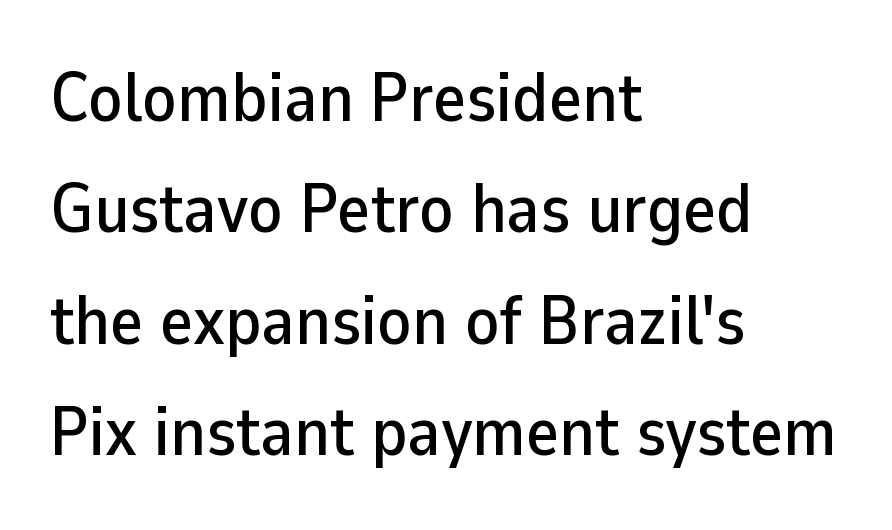
The image shows 70 px sans-serif type, upright; set left-aligned, normal line spacing (1.59x), normal letter spacing, not underlined; low stroke contrast and a medium x-height.
